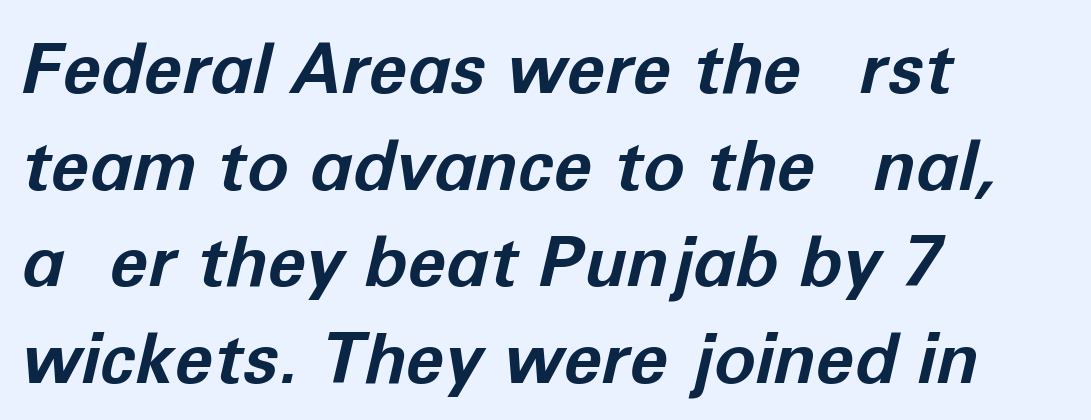
The image shows 70 px bold type, italic (leaning right); set left-aligned, normal line spacing (1.38x), normal letter spacing, not underlined; low stroke contrast and a medium x-height.
